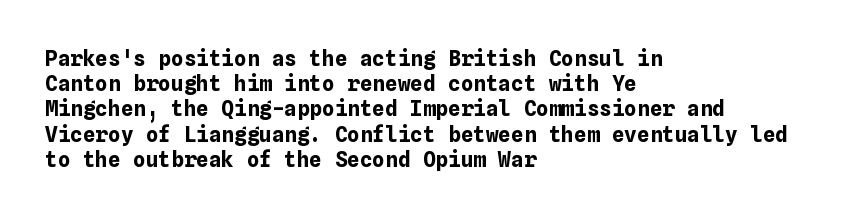
The image shows 21 px bold type, upright; set left-aligned, line spacing 1.2x, normal letter spacing, not underlined.
